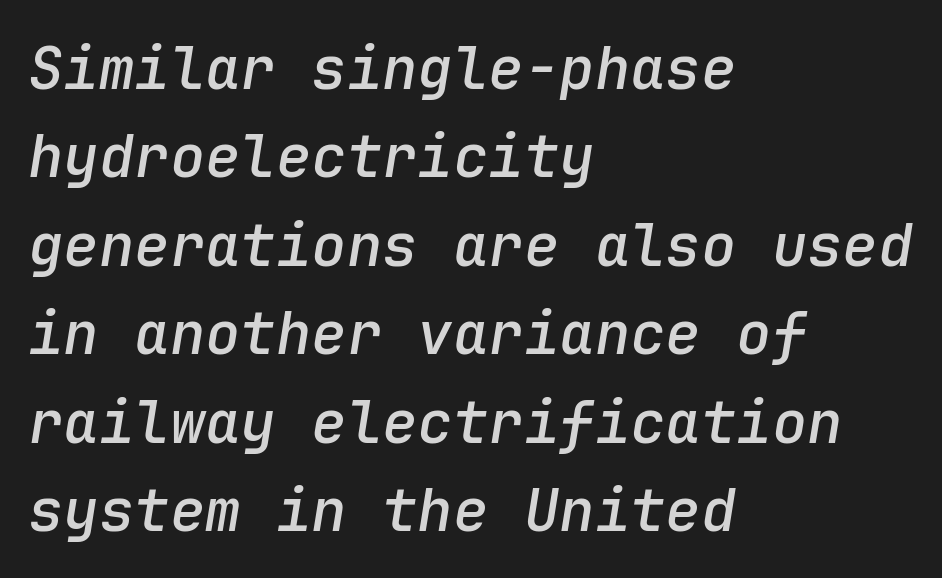
{"italic": "yes", "lean": "right", "slant_degrees": 9, "bold": "semi", "weight": "semibold", "width": "normal", "stroke_contrast": "low", "x_height": "medium", "monospaced": "yes", "underline": "no", "align": "left", "line_spacing": "normal", "line_spacing_ratio": 1.5, "letter_spacing": "normal", "letter_spacing_em": 0.0, "glyph_px": 59}
